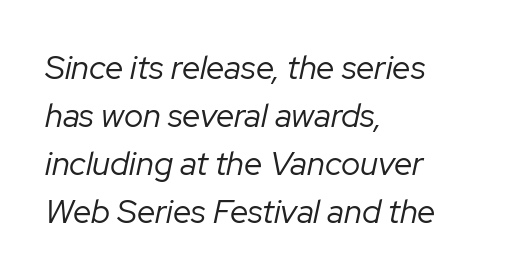
Clear beneath every line of the passage. Where is the straight margin? On the left. Spacing verdict: proportional, widths tailored to each character. Compared with typical paragraphs, the rows here are spaced about the same.
